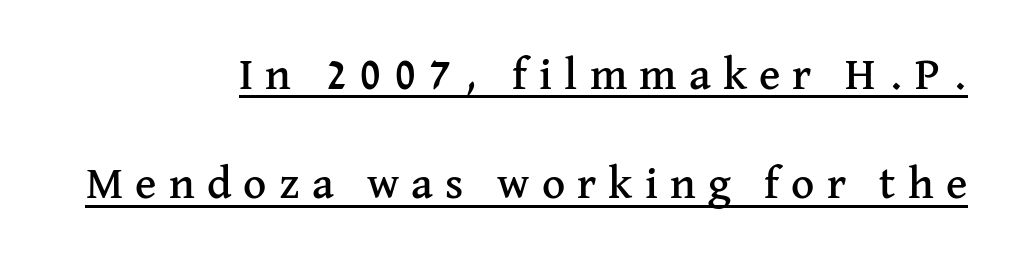
Q: Is the text italic (slanted)? A: No, it is upright.
Q: Is the typeface a serif or a sans-serif typeface? A: Serif.
Q: Is the text underlined? A: Yes.
Q: How is the paragraph aligned? A: Right-aligned.
Q: Is the spacing between letters normal or unusually wide? A: Unusually wide.
Q: Is the spacing between lines tight, normal or loose? A: Loose.
Q: Width (condensed, normal, or wide)? A: Normal.
Q: Stroke contrast? A: Medium.
Q: x-height? A: Medium.
Q: Monospaced? A: No.
